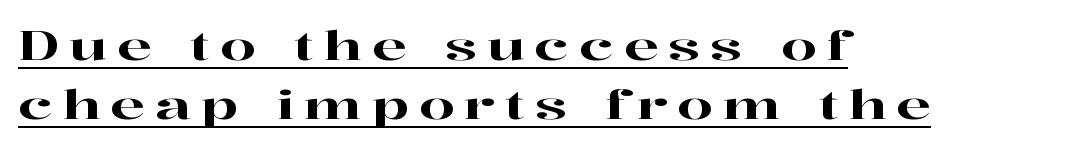
{"serif": "yes", "italic": "no", "width": "wide", "stroke_contrast": "high", "x_height": "medium", "monospaced": "no", "underline": "yes", "align": "left", "line_spacing": "normal", "line_spacing_ratio": 1.48, "letter_spacing": "wide", "letter_spacing_em": 0.26, "glyph_px": 40}
